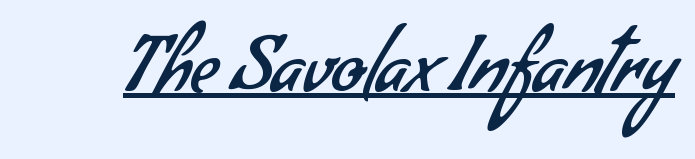
{"serif": "no", "bold": "no", "weight": "regular", "width": "normal", "stroke_contrast": "low", "x_height": "small", "monospaced": "no", "underline": "yes", "letter_spacing": "normal", "letter_spacing_em": 0.0, "glyph_px": 76}
